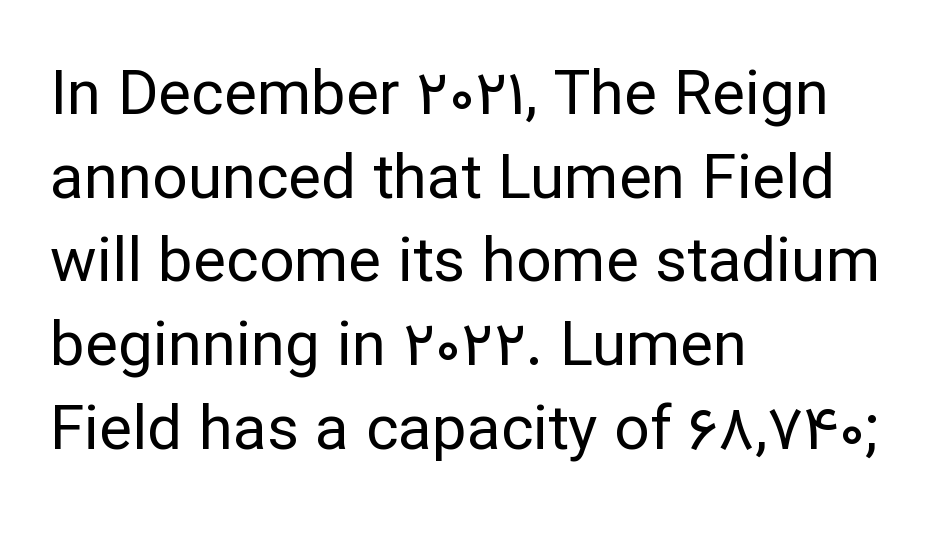
The image shows 62 px regular-weight sans-serif type, upright; set left-aligned, normal line spacing (1.35x), normal letter spacing, not underlined; low stroke contrast and a medium x-height.
